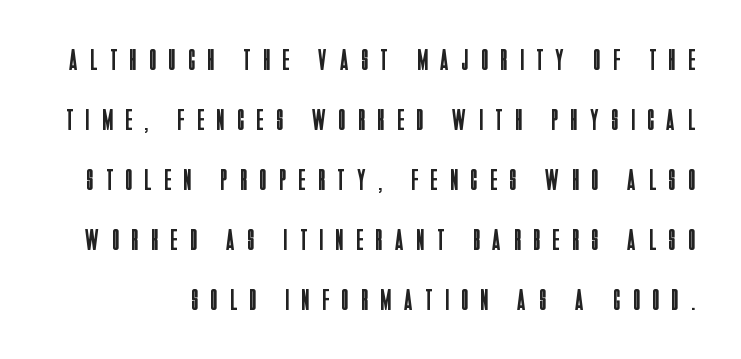
{"serif": "no", "italic": "no", "bold": "no", "weight": "regular", "width": "condensed", "stroke_contrast": "low", "x_height": "large", "monospaced": "no", "underline": "no", "line_spacing": "loose", "line_spacing_ratio": 2.0, "letter_spacing": "wide", "letter_spacing_em": 0.44, "glyph_px": 30}
